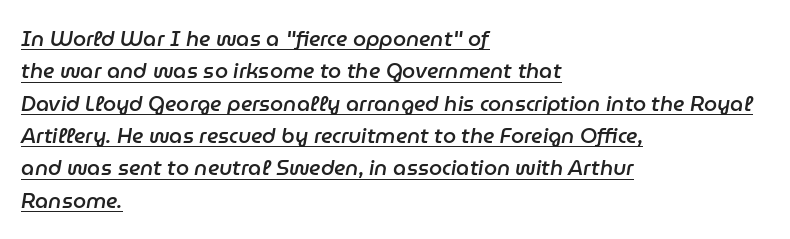
Q: Is the text bold? A: Semi-bold.
Q: Is the text italic (slanted)? A: Yes, it leans right by about 9 degrees.
Q: Is the text underlined? A: Yes.
Q: How is the paragraph aligned? A: Left-aligned.
Q: Is the spacing between letters normal or unusually wide? A: Normal.
Q: Is the spacing between lines tight, normal or loose? A: Normal.
